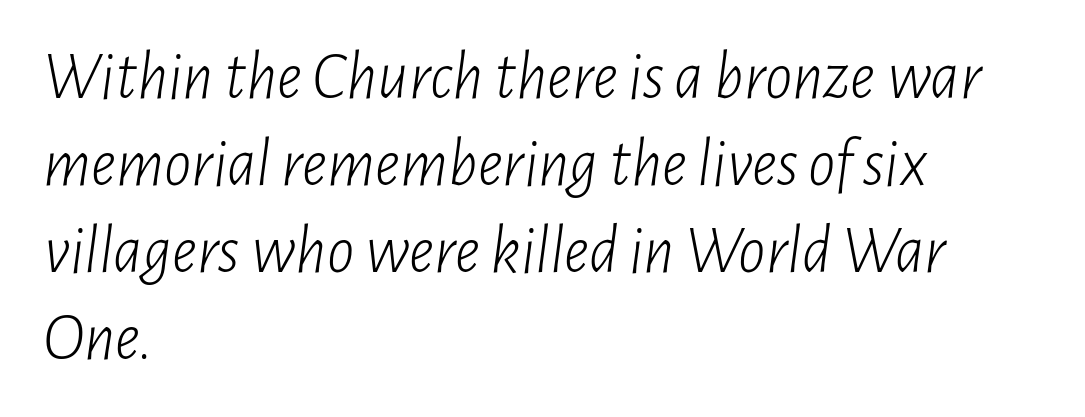
Q: Is the text bold? A: No.
Q: Is the text italic (slanted)? A: Yes, it leans right by about 7 degrees.
Q: Is the text underlined? A: No.
Q: How is the paragraph aligned? A: Left-aligned.
Q: Is the spacing between letters normal or unusually wide? A: Normal.
Q: Is the spacing between lines tight, normal or loose? A: Normal.
Q: Width (condensed, normal, or wide)? A: Condensed.
Q: Stroke contrast? A: Low.
Q: x-height? A: Medium.
Q: Monospaced? A: No.
